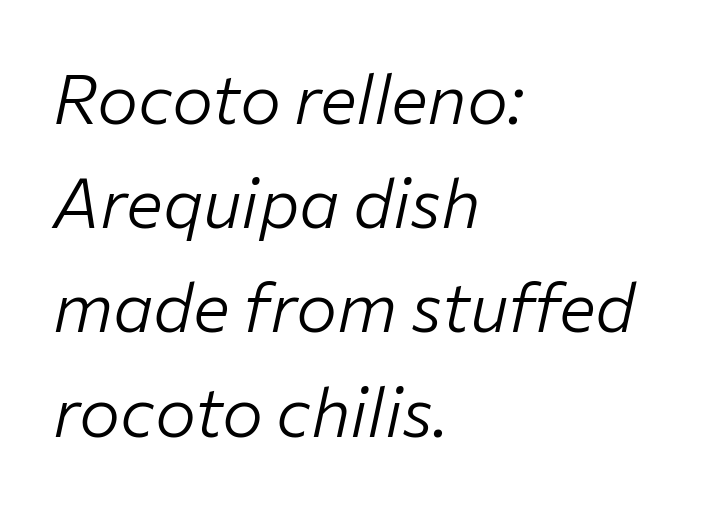
{"italic": "yes", "lean": "right", "slant_degrees": 12, "bold": "no", "weight": "light", "width": "normal", "stroke_contrast": "low", "x_height": "medium", "monospaced": "no", "underline": "no", "align": "left", "line_spacing": "normal", "line_spacing_ratio": 1.51, "letter_spacing": "normal", "letter_spacing_em": 0.0, "glyph_px": 69}
